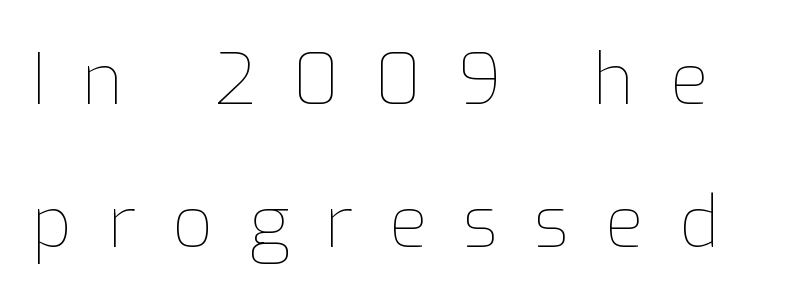
The image shows 71 px thin type, upright; set loose line spacing (2.01x), unusually wide letter spacing (+0.5 em), not underlined; low stroke contrast and a medium x-height.
